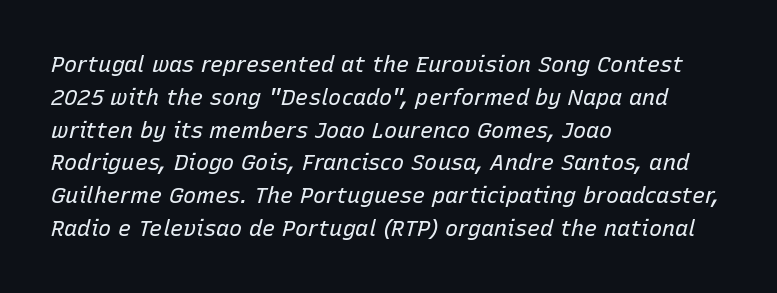
The image shows 22 px text type, italic (leaning right); set left-aligned, normal line spacing (1.49x), normal letter spacing, not underlined.
